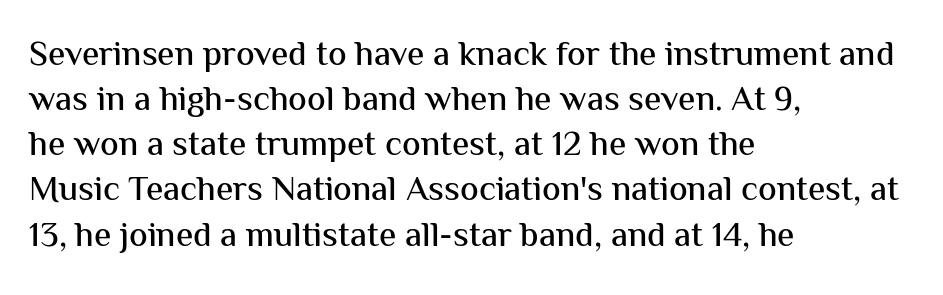
The passage shown is not underscored anywhere. Characters follow at the spacing the type designer built in. In CSS terms this would be text-align: left. Look at the bottom of the vertical strokes: they stop flat, with no serifs.
